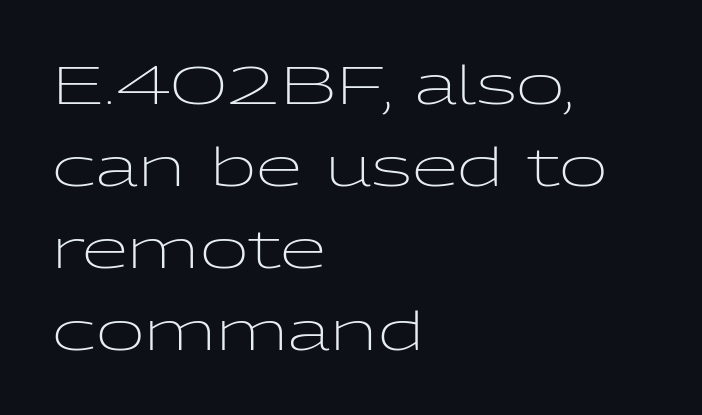
{"serif": "no", "italic": "no", "bold": "no", "weight": "light", "width": "wide", "stroke_contrast": "low", "x_height": "medium", "monospaced": "no", "underline": "no", "align": "left", "line_spacing": "normal", "line_spacing_ratio": 1.55, "letter_spacing": "normal", "letter_spacing_em": 0.0, "glyph_px": 53}
